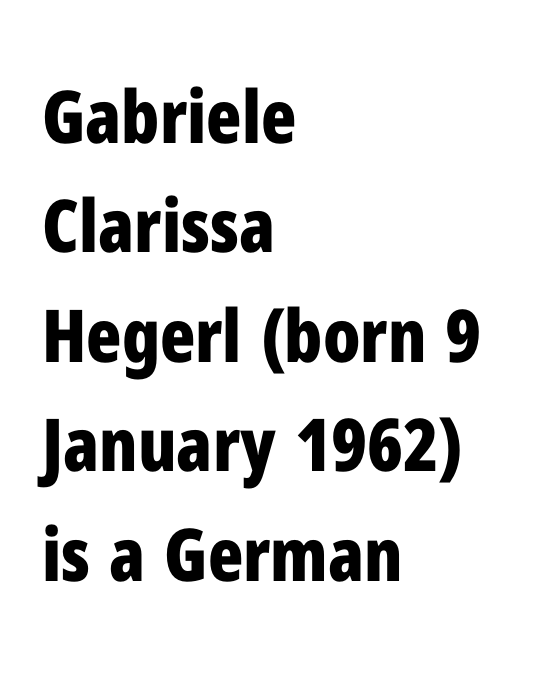
The image shows 73 px bold, condensed sans-serif type, upright; set left-aligned, normal line spacing (1.5x), normal letter spacing, not underlined; low stroke contrast and a medium x-height.
